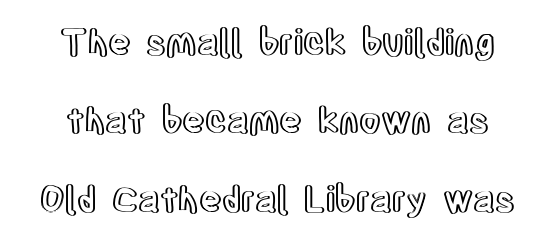
The type sits square on the baseline with zero lean. Underline: absent. The face used here is proportionally spaced, like ordinary book or web type. The passage shown has conventional tracking throughout. Leading: increased.
